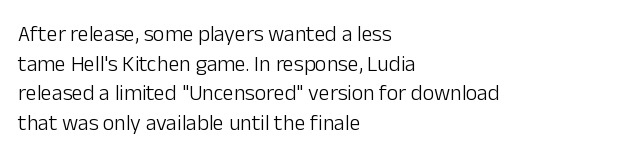
{"italic": "no", "bold": "no", "underline": "no", "align": "left", "line_spacing": "normal", "line_spacing_ratio": 1.35, "letter_spacing": "normal", "letter_spacing_em": 0.0, "glyph_px": 22}
